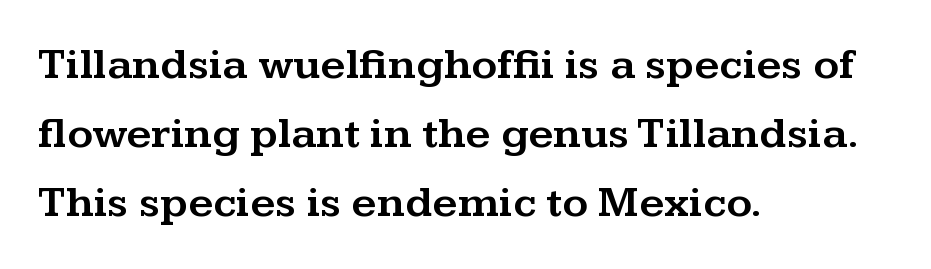
A normal amount of white space separates one row of letters from the next. Observe the serifs anchoring each vertical stroke in this sample. A bare baseline throughout the passage. The ragged edge is on the right, which tells us the setting is flush left. This rendering leaves character spacing at its baseline value. The passage shown is typed in a proportional face where columns would drift.
